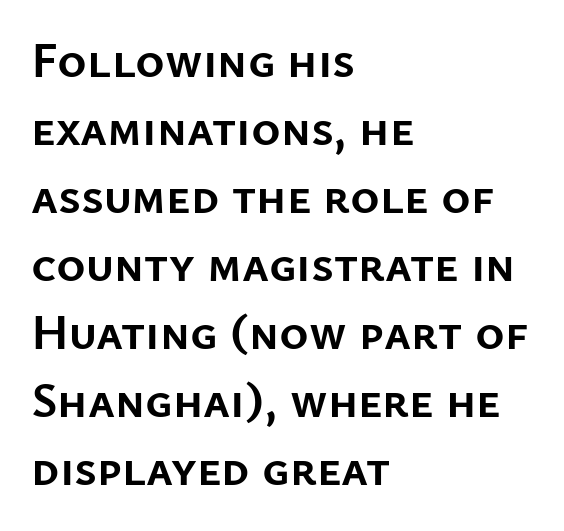
If you drew a line through each stem, it would be perfectly vertical. Serifs: no, the terminals of the letterforms are clean. Thick stems and heavy bowls — unmistakably bold. Here the glyphs are tracked normally, forming tight word shapes.
